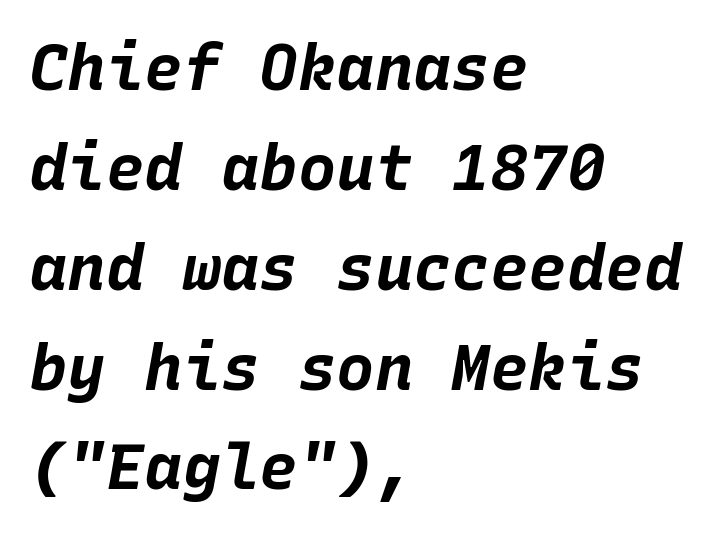
The image shows 64 px bold type, italic (leaning right), monospaced; set left-aligned, normal line spacing (1.56x), normal letter spacing, not underlined; low stroke contrast and a large x-height.
